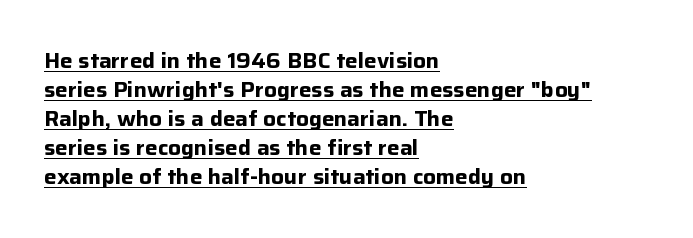
Each line of the rendering has a horizontal stroke beneath the glyphs. A typesetter would mark this as roman, not italic. The characters look thick and weighty, a clear bold. Nothing unusual about the tracking: characters are spaced as the font intends.
